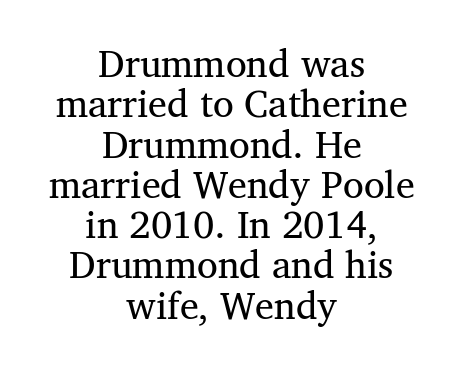
{"serif": "yes", "italic": "no", "bold": "no", "weight": "regular", "width": "normal", "stroke_contrast": "medium", "x_height": "medium", "monospaced": "no", "underline": "no", "align": "center", "line_spacing": "tight", "line_spacing_ratio": 1.06, "letter_spacing": "normal", "letter_spacing_em": 0.0, "glyph_px": 38}
